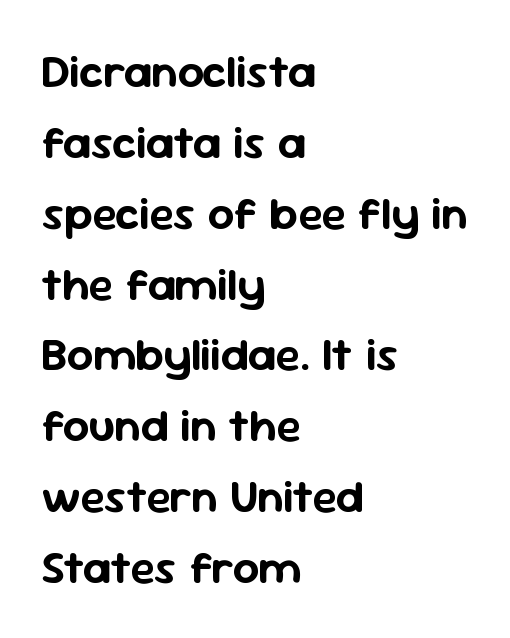
Does the lettering tilt? It doesn't — this is upright. Reading down the column, the eye jumps a familiar distance to each next line. Underlining? Definitely not there. This rendering leaves character spacing at its baseline value. Each letter keeps its own natural width here, so spacing adapts to shape. Visually the block forms a straight wall on the left and a jagged coastline on the right.
